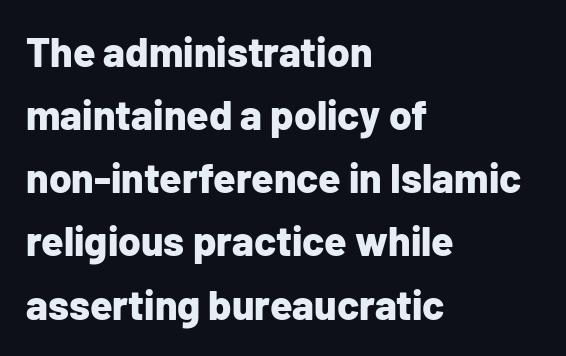
{"serif": "no", "italic": "no", "bold": "yes", "weight": "bold", "width": "normal", "stroke_contrast": "low", "x_height": "medium", "monospaced": "no", "underline": "no", "align": "left", "line_spacing": "normal", "line_spacing_ratio": 1.54, "letter_spacing": "normal", "letter_spacing_em": 0.0, "glyph_px": 41}
